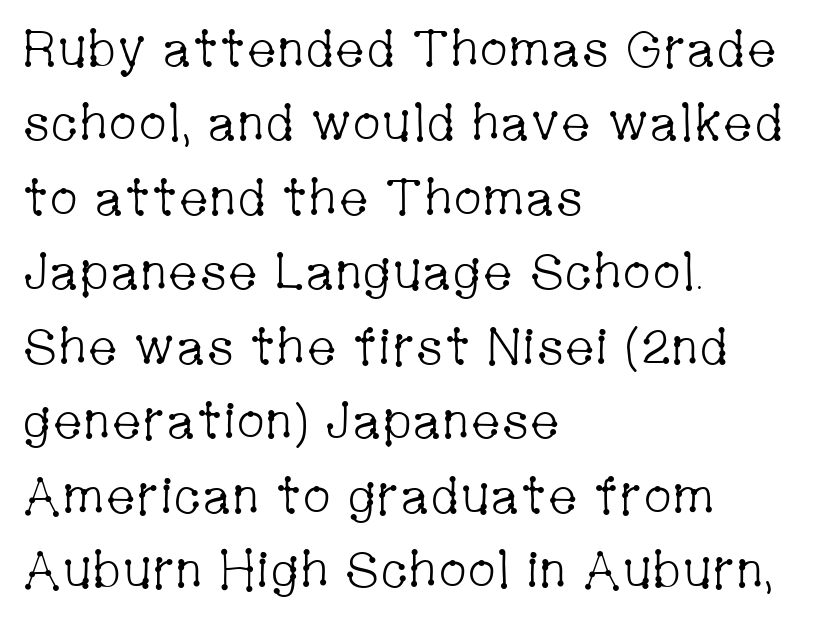
Does the leading feel generous? No, just average. The letters advance in unequal steps, a hallmark of proportional type. Posture: upright roman. Underline: absent. Weight: regular or lighter. The typeface chosen for these lines features serifs.
